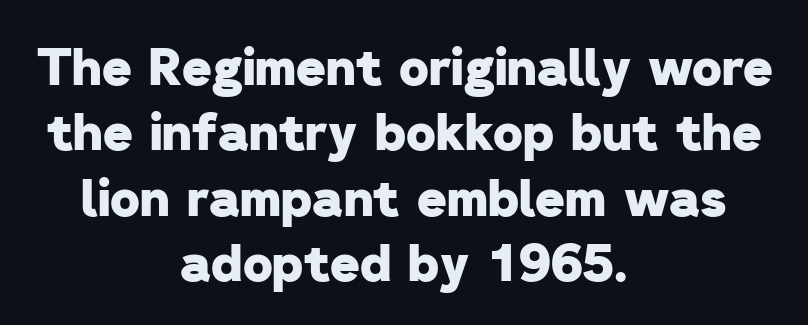
The image shows 51 px heavy sans-serif type; set centered, normal line spacing (1.28x), normal letter spacing, not underlined; low stroke contrast and a medium x-height.
